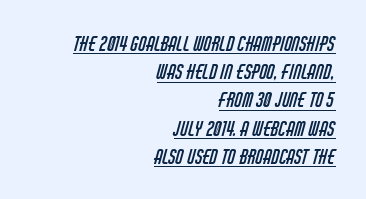
Rows of type keep a routine distance in the vertical direction. These characters rest on top of a visible drawn line. Does extra space separate the letters? No, they use regular spacing. Is the block centered? No — it sits flush against the right margin.
